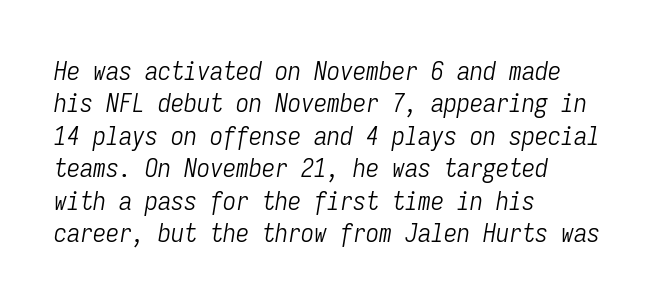
The image shows 26 px text type, italic (leaning right); set left-aligned, normal line spacing (1.25x), normal letter spacing, not underlined.
